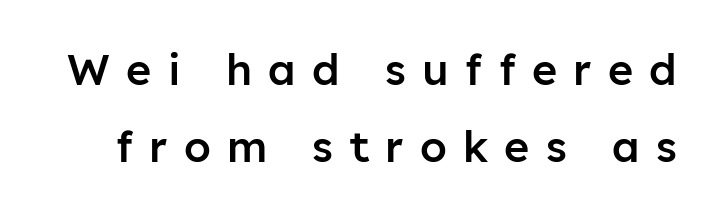
Q: Is the text bold? A: Semi-bold.
Q: Is the text italic (slanted)? A: No, it is upright.
Q: Is the typeface a serif or a sans-serif typeface? A: Sans-serif.
Q: Is the text underlined? A: No.
Q: Is the spacing between letters normal or unusually wide? A: Unusually wide.
Q: Width (condensed, normal, or wide)? A: Normal.
Q: Stroke contrast? A: Low.
Q: x-height? A: Medium.
Q: Monospaced? A: No.
